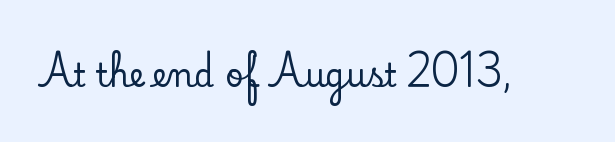
{"serif": "yes", "italic": "no", "width": "normal", "stroke_contrast": "low", "x_height": "small", "monospaced": "no", "underline": "no", "letter_spacing": "normal", "letter_spacing_em": 0.0, "glyph_px": 32}
